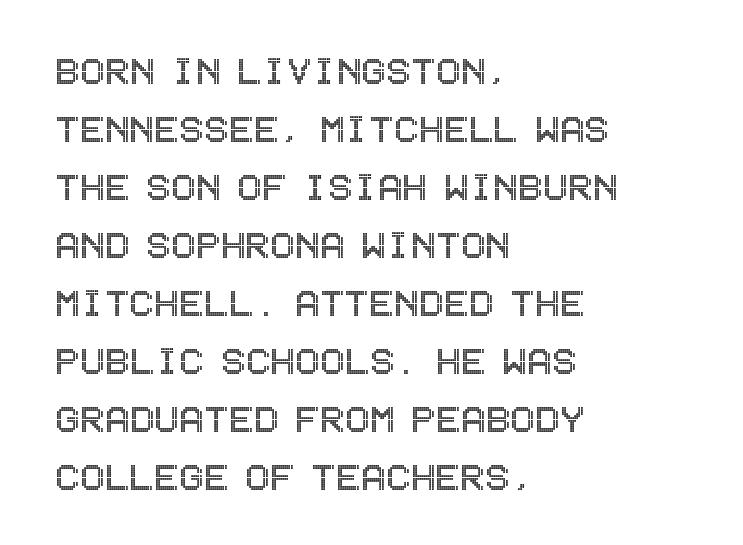
{"italic": "no", "width": "condensed", "x_height": "large", "underline": "no", "align": "left", "line_spacing": "normal", "line_spacing_ratio": 1.26, "letter_spacing": "normal", "letter_spacing_em": 0.0, "glyph_px": 46}
